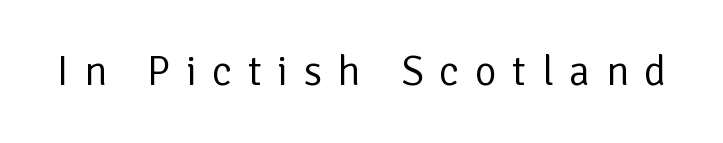
Note: no serifs on the glyphs. Spacing verdict: proportional, widths tailored to each character. No letter is thick-stroked: the sample isn't bold. Do the letters lean? They stand straight.
